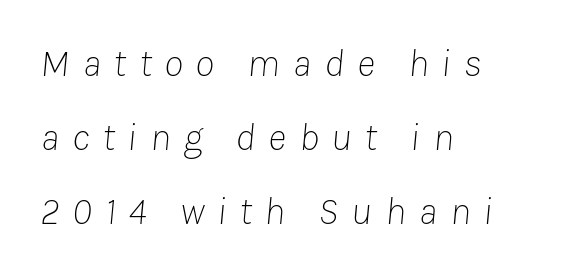
{"italic": "yes", "lean": "right", "slant_degrees": 8, "bold": "no", "weight": "thin", "width": "normal", "stroke_contrast": "low", "x_height": "medium", "monospaced": "no", "underline": "no", "align": "left", "line_spacing": "loose", "line_spacing_ratio": 1.9, "letter_spacing": "wide", "letter_spacing_em": 0.33, "glyph_px": 39}
